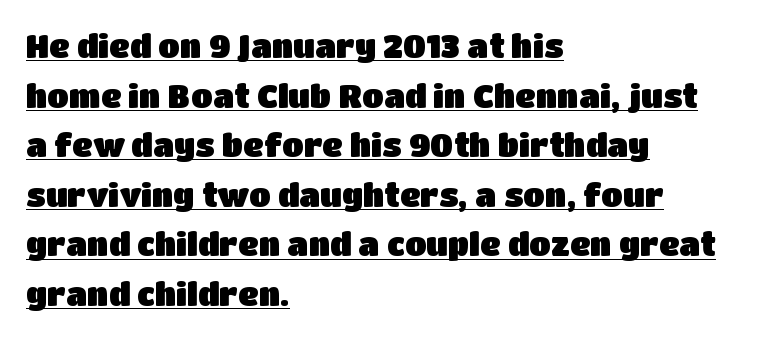
{"serif": "no", "italic": "no", "width": "normal", "stroke_contrast": "low", "x_height": "large", "monospaced": "no", "underline": "yes", "align": "left", "line_spacing": "normal", "line_spacing_ratio": 1.55, "letter_spacing": "normal", "letter_spacing_em": 0.0, "glyph_px": 32}
